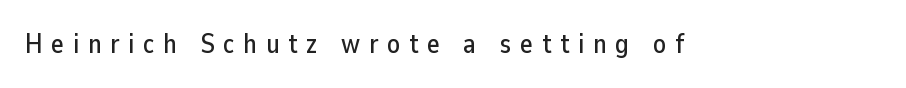
{"italic": "no", "underline": "no", "letter_spacing": "wide", "letter_spacing_em": 0.32, "glyph_px": 27}
